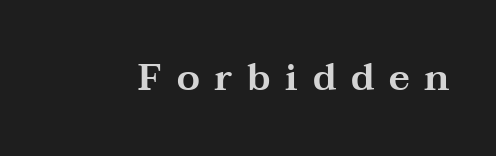
The face used here is proportionally spaced, like ordinary book or web type. Type style note: has serifs. The letters stand upright; this is a roman face. The specimen omits any rule beneath the text block's lines. In terms of letterspacing, this is a distinctly airy, spread setting.
